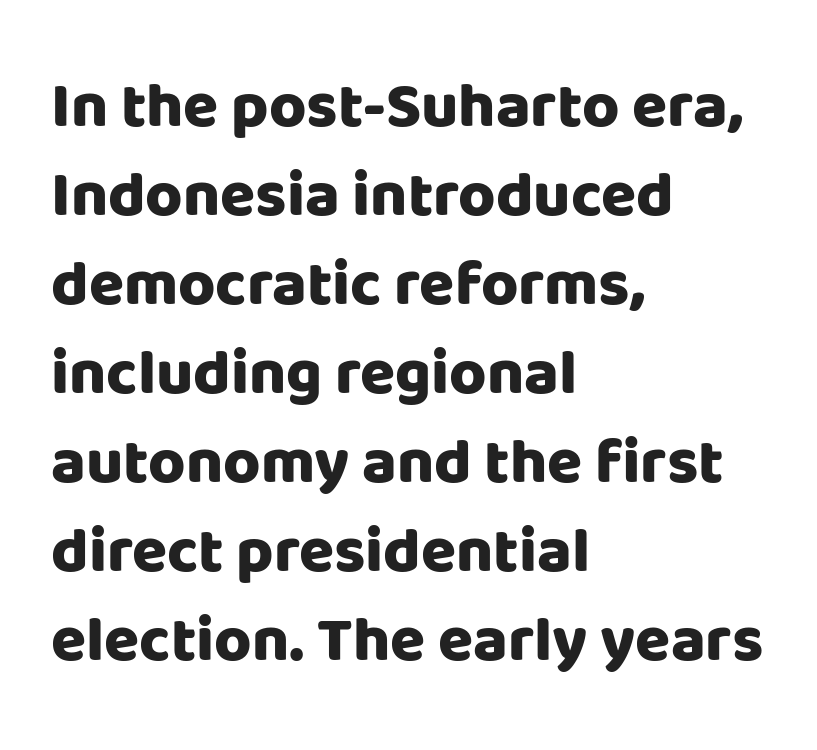
The line texture is even and compact thanks to regular tracking. Each line starts at the same left margin while the right side varies. Note the varied advance widths — an 'i' is clearly narrower than an 'm'. A typesetter would label this face a sans. Type without underlining. Weight check: bold — yes, fully.
